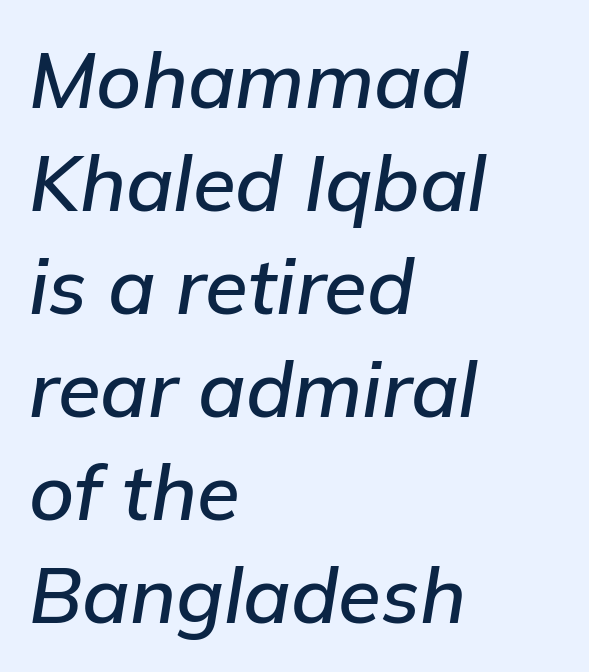
Vertically, the passage feels balanced, rows spaced as you'd expect. Characters follow at the spacing the type designer built in. The string is rendered with underlining switched off. This sample uses an oblique cut, with every glyph tilted off the vertical.
